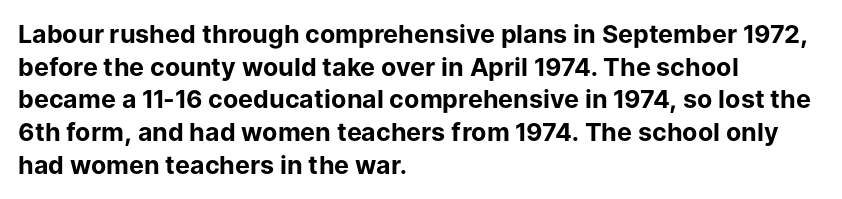
You could call the tracking neutral — neither tight nor loose. Ordinary non-slanted type is in use. Heavy, bold letterforms. Does the copy run flush right? No — it runs flush left. Regular leading.
